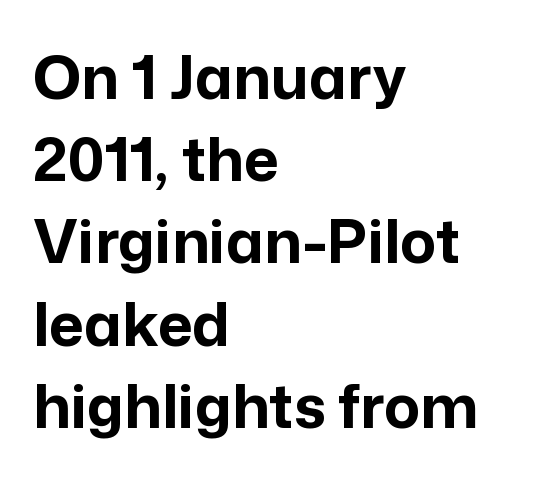
Q: Is the text bold? A: Yes.
Q: Is the text italic (slanted)? A: No, it is upright.
Q: Is the typeface a serif or a sans-serif typeface? A: Sans-serif.
Q: Is the text underlined? A: No.
Q: How is the paragraph aligned? A: Left-aligned.
Q: Is the spacing between letters normal or unusually wide? A: Normal.
Q: Is the spacing between lines tight, normal or loose? A: Normal.
Q: Width (condensed, normal, or wide)? A: Normal.
Q: Stroke contrast? A: Low.
Q: x-height? A: Medium.
Q: Monospaced? A: No.
